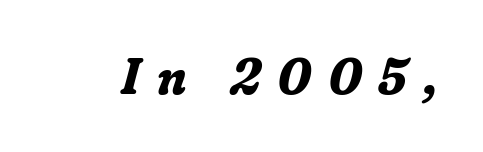
You could not count columns in this text — the font is proportionally spaced. The zone under the glyphs is completely vacant. Each letter's strokes conclude with small projecting serifs. The typography opts for an oblique posture over an upright one. As a designer I'd log this as weight 700, bold.
